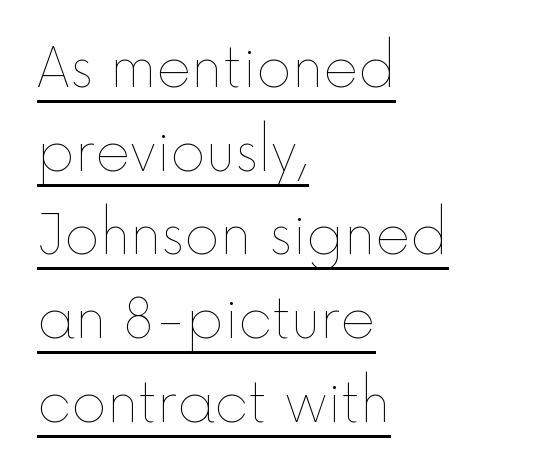
{"italic": "no", "bold": "no", "weight": "thin", "width": "normal", "x_height": "medium", "monospaced": "no", "underline": "yes", "align": "left", "line_spacing": "normal", "line_spacing_ratio": 1.55, "letter_spacing": "normal", "letter_spacing_em": 0.0, "glyph_px": 54}
